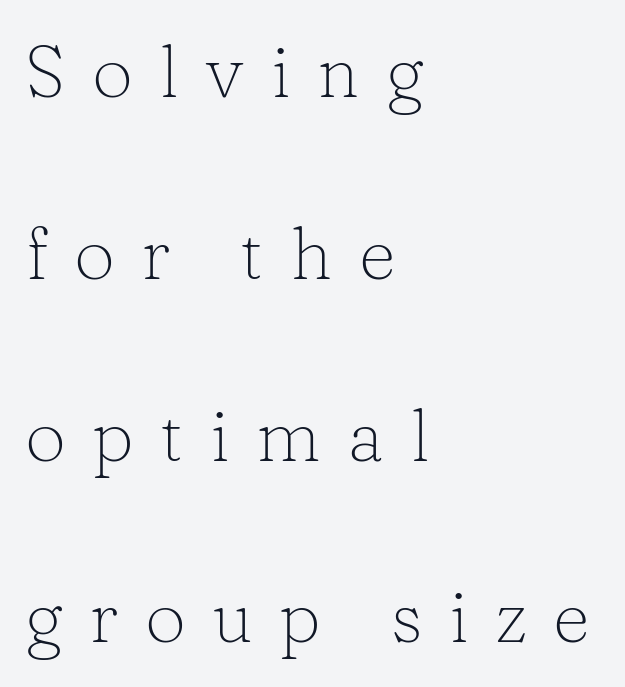
Q: Is the text bold? A: No.
Q: Is the text italic (slanted)? A: No, it is upright.
Q: Is the typeface a serif or a sans-serif typeface? A: Serif.
Q: Is the text underlined? A: No.
Q: How is the paragraph aligned? A: Left-aligned.
Q: Is the spacing between letters normal or unusually wide? A: Unusually wide.
Q: Is the spacing between lines tight, normal or loose? A: Loose.
Q: Width (condensed, normal, or wide)? A: Normal.
Q: Stroke contrast? A: Low.
Q: x-height? A: Medium.
Q: Monospaced? A: No.
